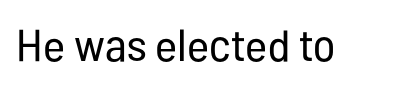
Q: Is the text bold? A: No.
Q: Is the text italic (slanted)? A: No, it is upright.
Q: Is the typeface a serif or a sans-serif typeface? A: Sans-serif.
Q: Is the text underlined? A: No.
Q: Is the spacing between letters normal or unusually wide? A: Normal.
Q: Width (condensed, normal, or wide)? A: Condensed.
Q: Stroke contrast? A: Low.
Q: x-height? A: Medium.
Q: Monospaced? A: No.
